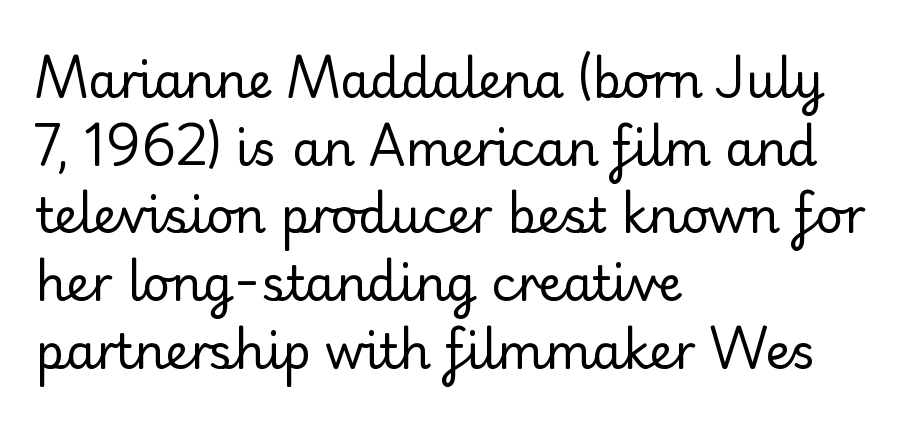
The image shows 48 px regular-weight serif type, upright; set left-aligned, normal line spacing (1.41x), normal letter spacing, not underlined; low stroke contrast and a small x-height.
